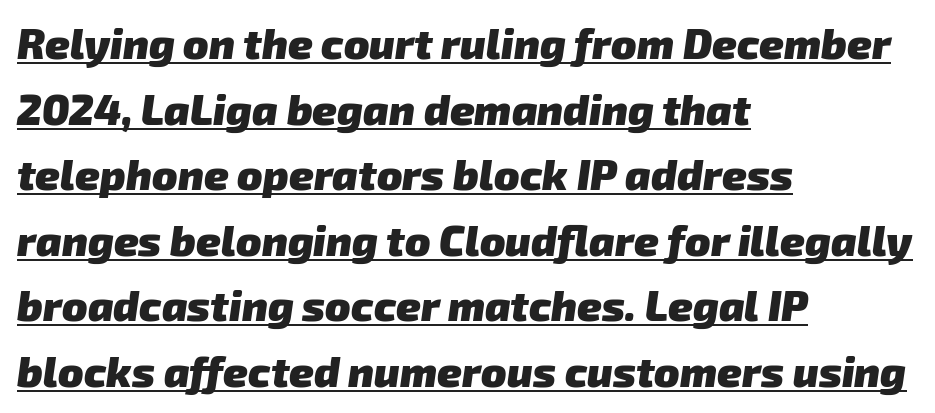
Letter spacing: default. Normally led — the rows are evenly, conventionally spaced. The passage is arranged the way most books set body copy — flush left. Notice how a bar underscores the lettering throughout.
